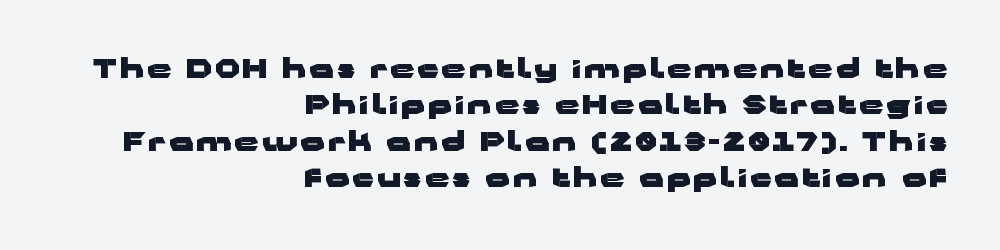
Each row of text sits above clean, open space. Strokes here are thick enough to call this a true bold. Interline gaps are of average width in this sample. Nope, not italic — everything's standing straight.
